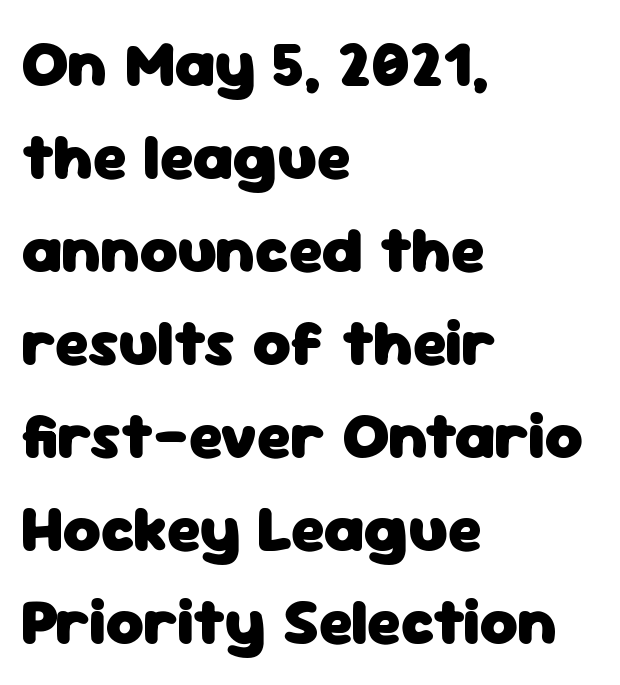
Q: Is the text bold? A: Yes.
Q: Is the text italic (slanted)? A: No, it is upright.
Q: Is the typeface a serif or a sans-serif typeface? A: Sans-serif.
Q: Is the text underlined? A: No.
Q: How is the paragraph aligned? A: Left-aligned.
Q: Is the spacing between letters normal or unusually wide? A: Normal.
Q: Is the spacing between lines tight, normal or loose? A: Normal.
Q: Width (condensed, normal, or wide)? A: Normal.
Q: Stroke contrast? A: Low.
Q: x-height? A: Medium.
Q: Monospaced? A: No.
